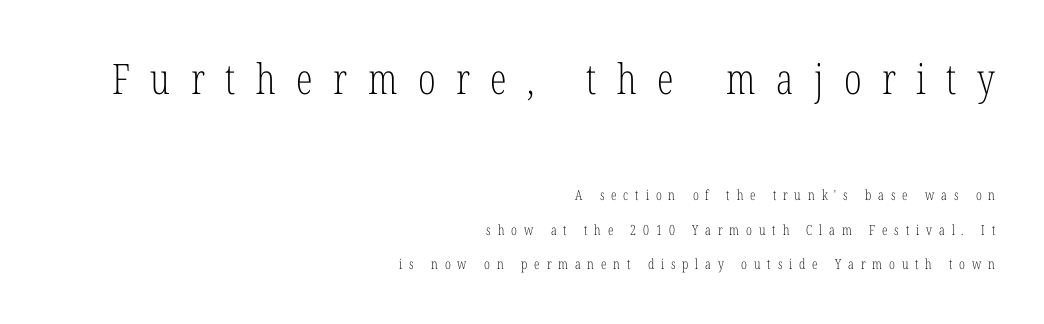
The image shows 42 px light, condensed serif type, upright; set right-aligned, loose line spacing (2.45x), unusually wide letter spacing (+0.49 em), not underlined; the first (top) block is 3.0x larger; low stroke contrast and a medium x-height.
